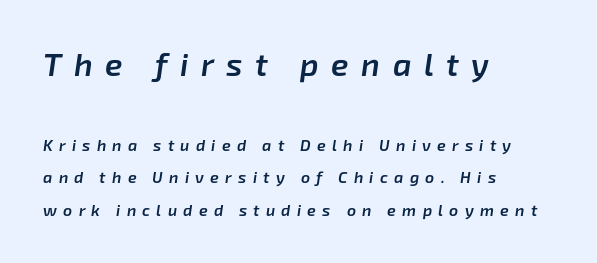
The image shows 32 px semibold type, italic (leaning right); set left-aligned, loose line spacing (2.03x), unusually wide letter spacing (+0.39 em), not underlined; the first (top) block is 2.0x larger; low stroke contrast and a medium x-height.
